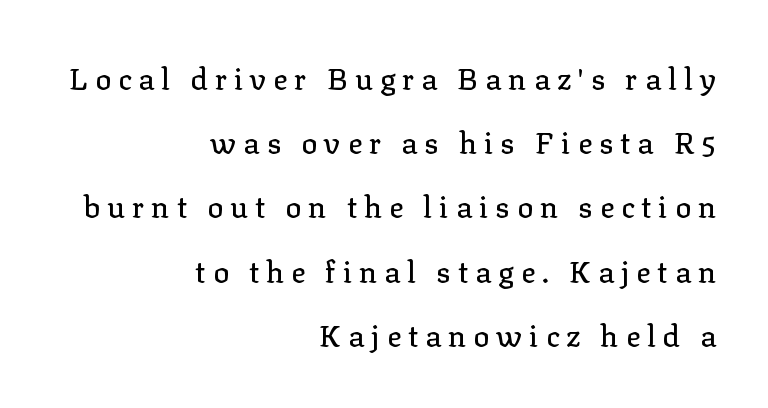
Q: Is the text italic (slanted)? A: No, it is upright.
Q: Is the typeface a serif or a sans-serif typeface? A: Serif.
Q: Is the text underlined? A: No.
Q: How is the paragraph aligned? A: Right-aligned.
Q: Is the spacing between letters normal or unusually wide? A: Unusually wide.
Q: Is the spacing between lines tight, normal or loose? A: Loose.
Q: Width (condensed, normal, or wide)? A: Normal.
Q: Stroke contrast? A: Low.
Q: x-height? A: Medium.
Q: Monospaced? A: No.
